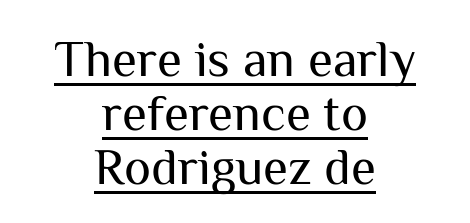
{"serif": "no", "italic": "no", "bold": "no", "weight": "regular", "width": "normal", "stroke_contrast": "medium", "x_height": "medium", "monospaced": "no", "underline": "yes", "align": "center", "line_spacing": "tight", "line_spacing_ratio": 1.06, "letter_spacing": "normal", "letter_spacing_em": 0.0, "glyph_px": 51}
